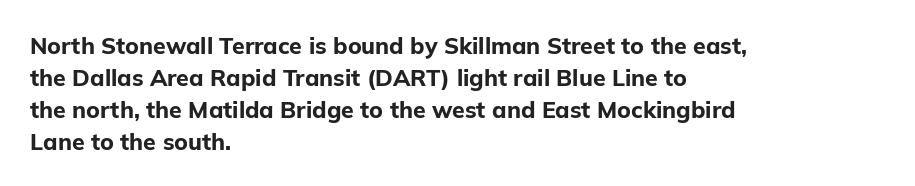
Q: Is the text bold? A: Yes.
Q: Is the text italic (slanted)? A: No, it is upright.
Q: Is the text underlined? A: No.
Q: How is the paragraph aligned? A: Left-aligned.
Q: Is the spacing between letters normal or unusually wide? A: Normal.
Q: Is the spacing between lines tight, normal or loose? A: Normal.
